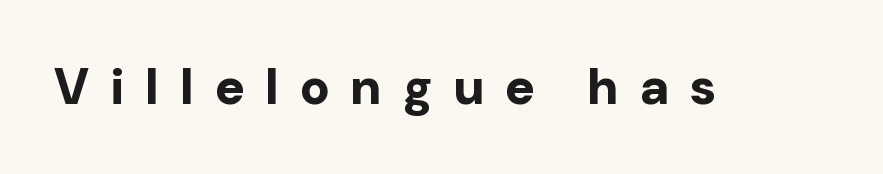
Type without underlining. The rendering uses a bold face; every stroke is thick and dark. A typesetter would call this proportional, since set widths differ per character. The specimen reads as upright at a glance. Characters follow at a spacing far wider than the type designer built in.
